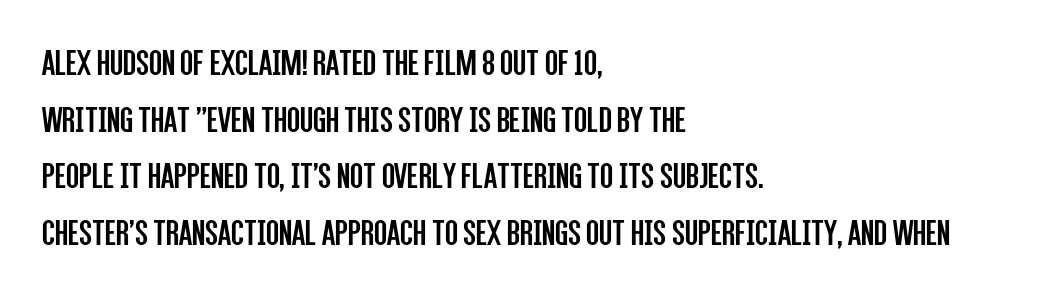
The image shows 38 px regular-weight, condensed sans-serif type, upright; set left-aligned, normal line spacing (1.49x), normal letter spacing, not underlined; low stroke contrast and a large x-height.
